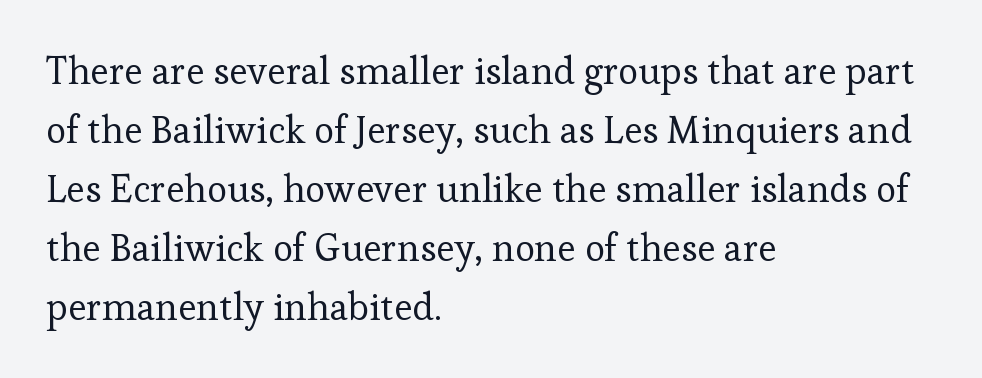
Q: Is the text bold? A: No.
Q: Is the text italic (slanted)? A: No, it is upright.
Q: Is the typeface a serif or a sans-serif typeface? A: Serif.
Q: Is the text underlined? A: No.
Q: How is the paragraph aligned? A: Left-aligned.
Q: Is the spacing between letters normal or unusually wide? A: Normal.
Q: Is the spacing between lines tight, normal or loose? A: Normal.
Q: Width (condensed, normal, or wide)? A: Normal.
Q: Stroke contrast? A: Low.
Q: x-height? A: Medium.
Q: Monospaced? A: No.
